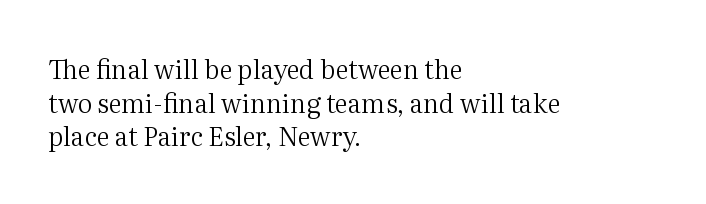
Q: Is the text bold? A: No.
Q: Is the text italic (slanted)? A: No, it is upright.
Q: Is the text underlined? A: No.
Q: How is the paragraph aligned? A: Left-aligned.
Q: Is the spacing between letters normal or unusually wide? A: Normal.
Q: Is the spacing between lines tight, normal or loose? A: Normal.
